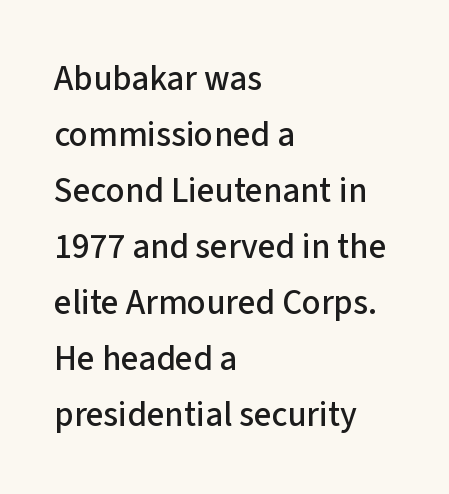
Q: Is the text italic (slanted)? A: No, it is upright.
Q: Is the typeface a serif or a sans-serif typeface? A: Sans-serif.
Q: Is the text underlined? A: No.
Q: How is the paragraph aligned? A: Left-aligned.
Q: Is the spacing between letters normal or unusually wide? A: Normal.
Q: Is the spacing between lines tight, normal or loose? A: Normal.
Q: Width (condensed, normal, or wide)? A: Normal.
Q: Stroke contrast? A: Low.
Q: x-height? A: Medium.
Q: Monospaced? A: No.
